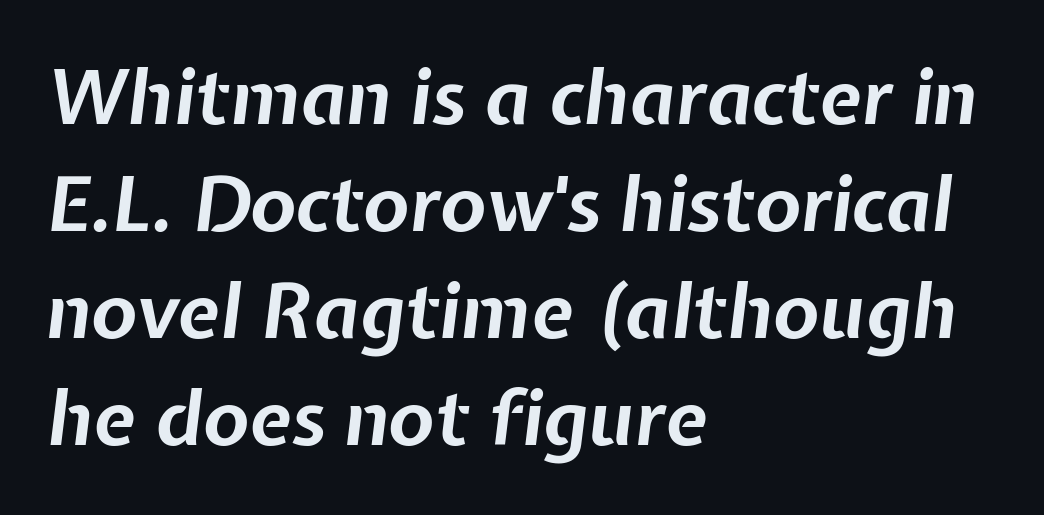
The image shows 76 px bold type, italic (leaning right); set left-aligned, normal line spacing (1.41x), normal letter spacing, not underlined; low stroke contrast and a medium x-height.
